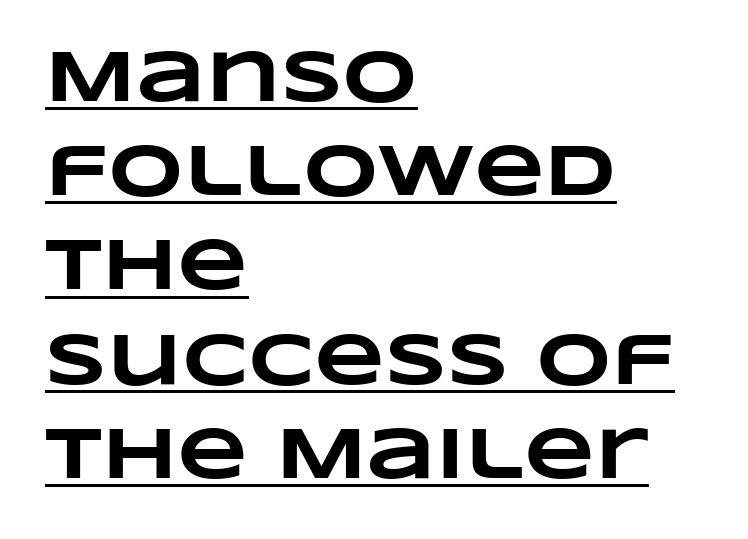
Q: Is the text bold? A: Yes.
Q: Is the text underlined? A: Yes.
Q: How is the paragraph aligned? A: Left-aligned.
Q: Is the spacing between letters normal or unusually wide? A: Normal.
Q: Is the spacing between lines tight, normal or loose? A: Normal.
Q: Width (condensed, normal, or wide)? A: Wide.
Q: Stroke contrast? A: Low.
Q: x-height? A: Large.
Q: Monospaced? A: No.
